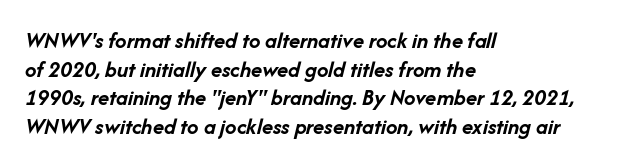
{"italic": "yes", "lean": "right", "slant_degrees": 14, "bold": "yes", "underline": "no", "align": "left", "line_spacing_ratio": 1.24, "letter_spacing": "normal", "letter_spacing_em": 0.0, "glyph_px": 23}
